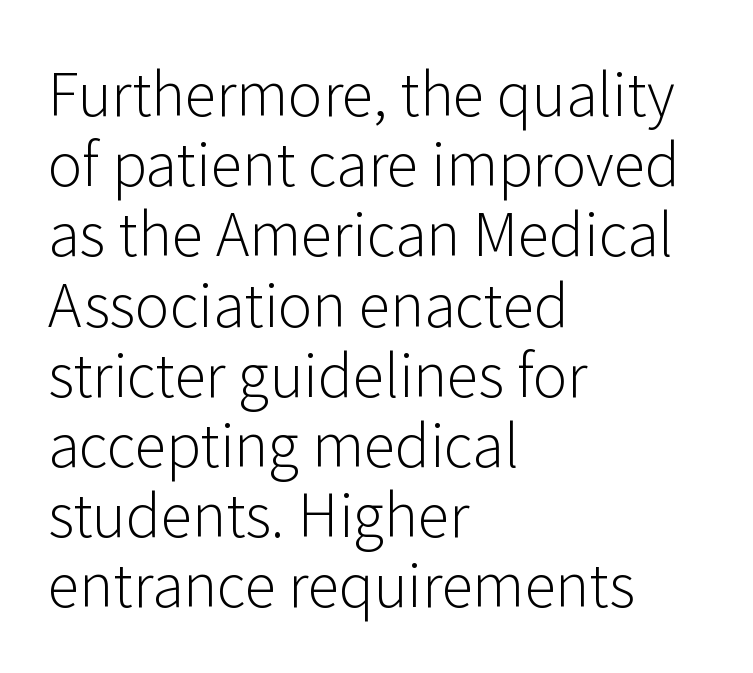
The image shows 58 px light sans-serif type, upright; set left-aligned, line spacing 1.21x, normal letter spacing, not underlined; low stroke contrast and a medium x-height.
